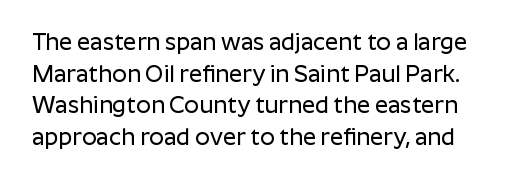
{"italic": "no", "underline": "no", "line_spacing": "normal", "line_spacing_ratio": 1.38, "letter_spacing": "normal", "letter_spacing_em": 0.0, "glyph_px": 23}
